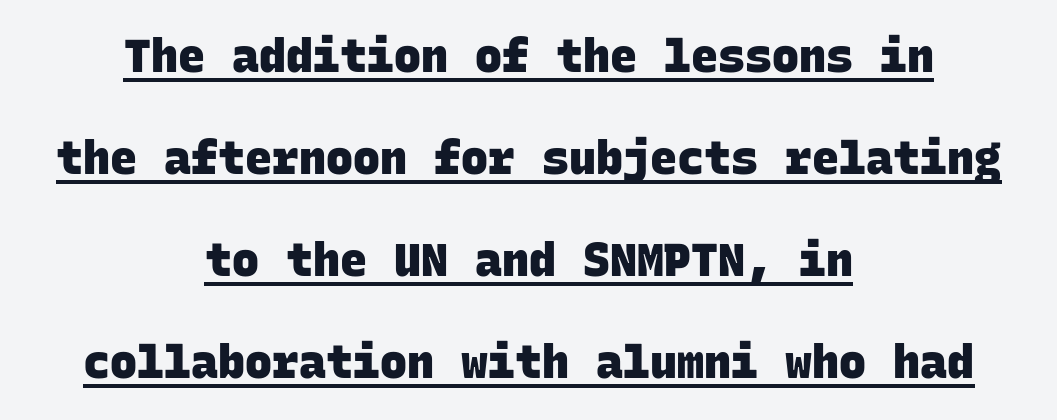
The passage shown is underscored from start to finish. Summary of vertical rhythm: relaxed, with wide interline spacing. The face used here is a sans, in the tradition of grotesques and geometrics. Notice how the passage keeps no hard edge, just a central spine.
